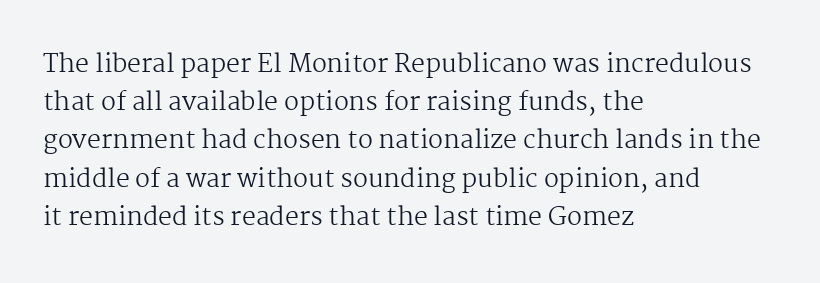
The image shows 25 px text type, upright; set left-aligned, normal line spacing (1.53x), normal letter spacing, not underlined.
